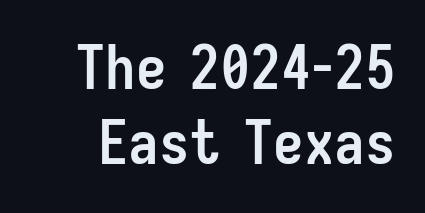
{"serif": "no", "italic": "no", "bold": "yes", "weight": "semibold", "width": "condensed", "stroke_contrast": "low", "x_height": "medium", "monospaced": "no", "underline": "no", "line_spacing_ratio": 1.23, "letter_spacing": "normal", "letter_spacing_em": 0.0, "glyph_px": 61}
